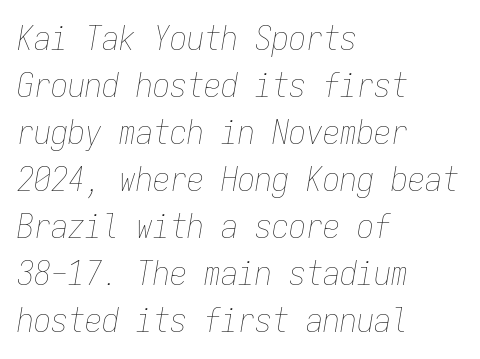
Q: Is the text bold? A: No.
Q: Is the text italic (slanted)? A: Yes, it leans right by about 9 degrees.
Q: Is the text underlined? A: No.
Q: How is the paragraph aligned? A: Left-aligned.
Q: Is the spacing between letters normal or unusually wide? A: Normal.
Q: Is the spacing between lines tight, normal or loose? A: Normal.
Q: Width (condensed, normal, or wide)? A: Condensed.
Q: Stroke contrast? A: Low.
Q: x-height? A: Medium.
Q: Monospaced? A: Yes.
